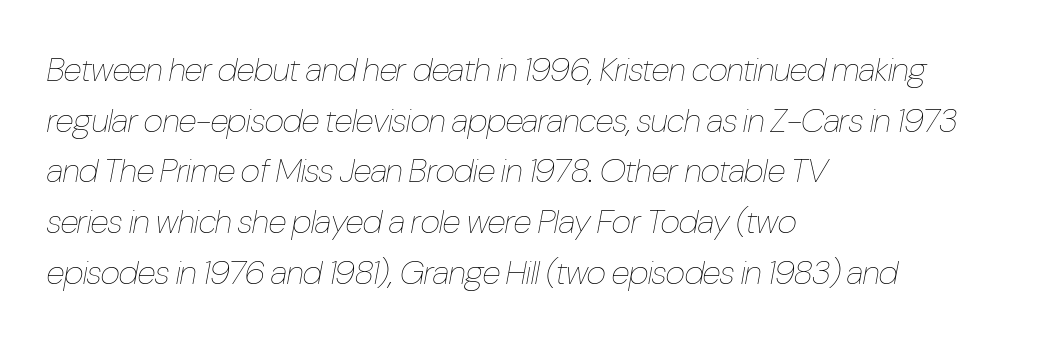
The image shows 34 px thin, condensed type, italic (leaning right); set left-aligned, normal line spacing (1.49x), normal letter spacing, not underlined; low stroke contrast and a medium x-height.
